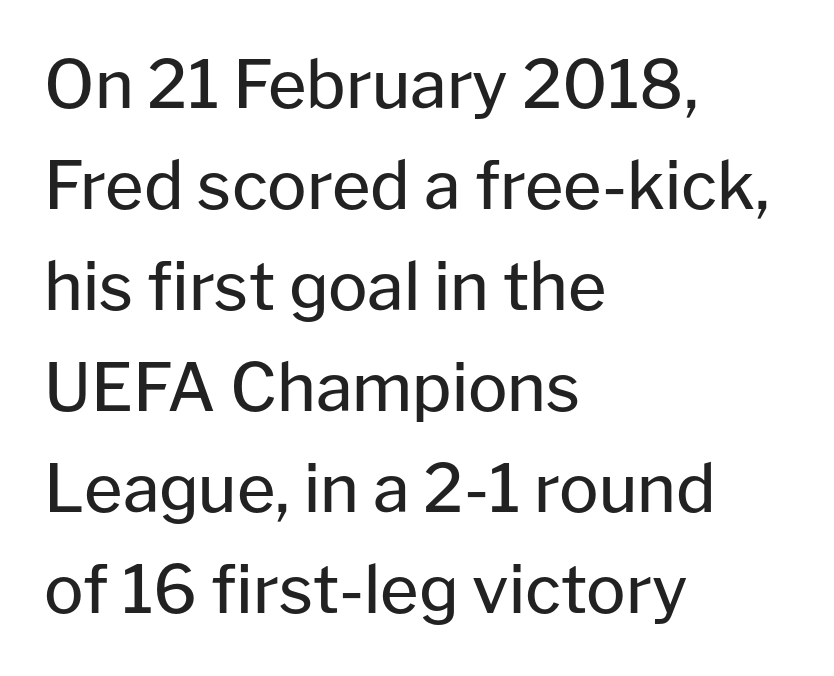
{"serif": "no", "italic": "no", "bold": "no", "weight": "regular", "width": "normal", "stroke_contrast": "low", "x_height": "medium", "monospaced": "no", "underline": "no", "align": "left", "line_spacing": "normal", "line_spacing_ratio": 1.53, "letter_spacing": "normal", "letter_spacing_em": 0.0, "glyph_px": 66}
